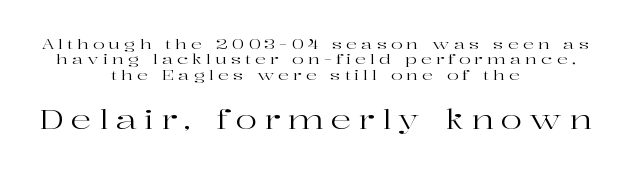
{"italic": "no", "bold": "no", "underline": "no", "align": "center", "line_spacing": "tight", "line_spacing_ratio": 1.1, "letter_spacing": "wide", "letter_spacing_em": 0.27, "larger_block": "second", "size_ratio": 1.86, "glyph_px": 26}
